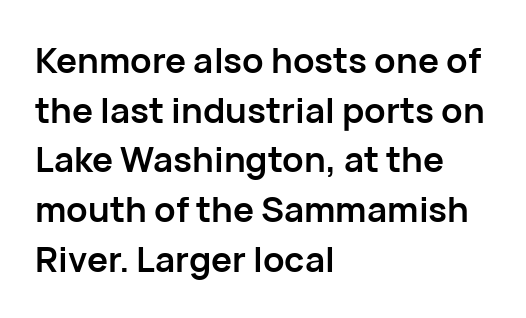
{"serif": "no", "italic": "no", "bold": "yes", "weight": "semibold", "width": "normal", "stroke_contrast": "low", "x_height": "medium", "monospaced": "no", "underline": "no", "align": "left", "line_spacing": "normal", "line_spacing_ratio": 1.42, "letter_spacing": "normal", "letter_spacing_em": 0.0, "glyph_px": 35}
